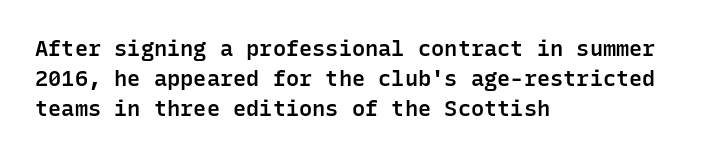
The image shows 22 px text type, upright; set left-aligned, normal line spacing (1.37x), normal letter spacing, not underlined.
